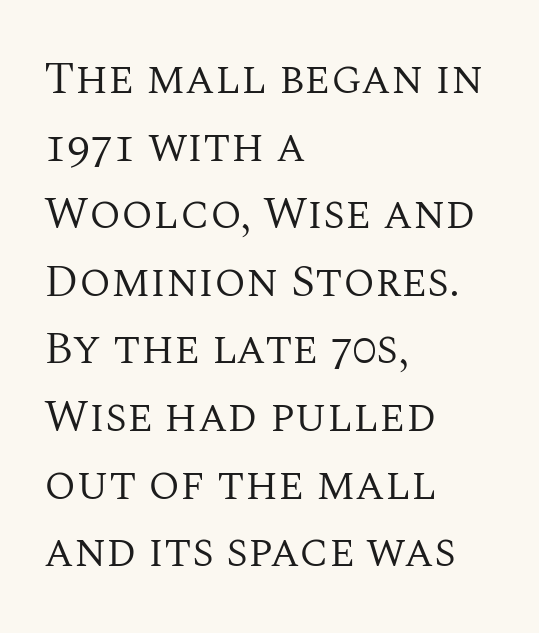
Q: Is the text bold? A: No.
Q: Is the text italic (slanted)? A: No, it is upright.
Q: Is the typeface a serif or a sans-serif typeface? A: Serif.
Q: Is the text underlined? A: No.
Q: How is the paragraph aligned? A: Left-aligned.
Q: Is the spacing between letters normal or unusually wide? A: Normal.
Q: Is the spacing between lines tight, normal or loose? A: Normal.
Q: Width (condensed, normal, or wide)? A: Normal.
Q: Stroke contrast? A: Medium.
Q: x-height? A: Large.
Q: Monospaced? A: No.
